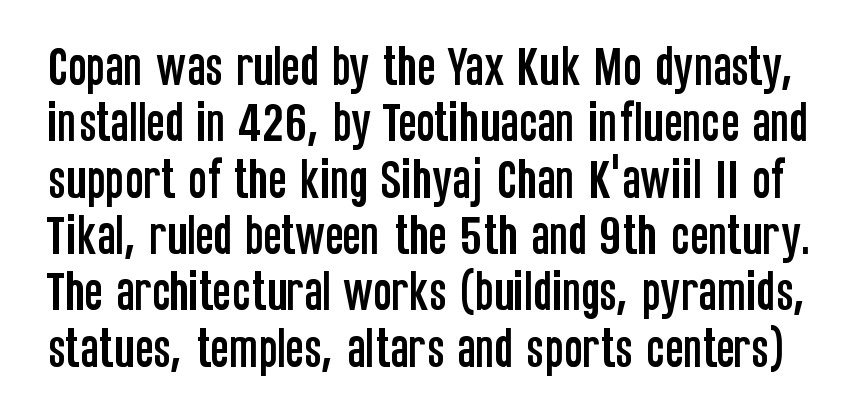
The image shows 44 px condensed sans-serif type, upright; set normal line spacing (1.28x), normal letter spacing, not underlined; low stroke contrast and a large x-height.
